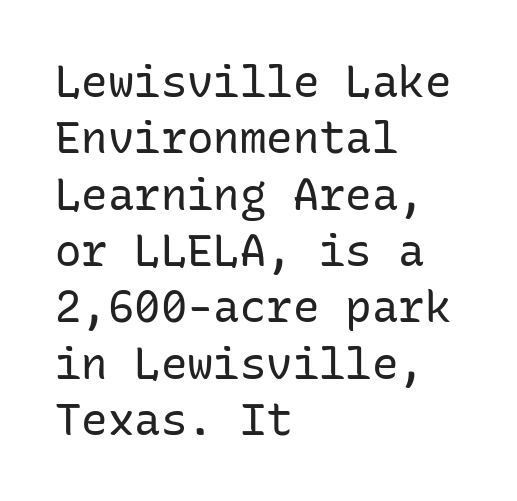
The image shows 44 px regular-weight sans-serif type, upright, monospaced; set left-aligned, normal line spacing (1.28x), normal letter spacing, not underlined; low stroke contrast and a medium x-height.
